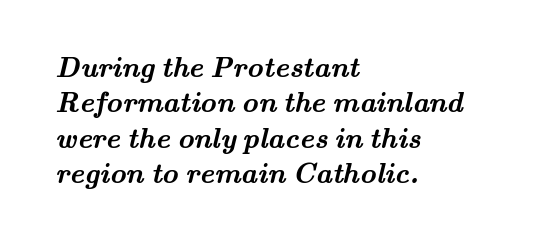
The rendering anchors every line to the left-hand side. The letters advance in unequal steps, a hallmark of proportional type. The zone under the glyphs is completely vacant. The letters are bold, with thick, heavy strokes. Does the type have serifs? Yes, each stem ends in a small foot.
